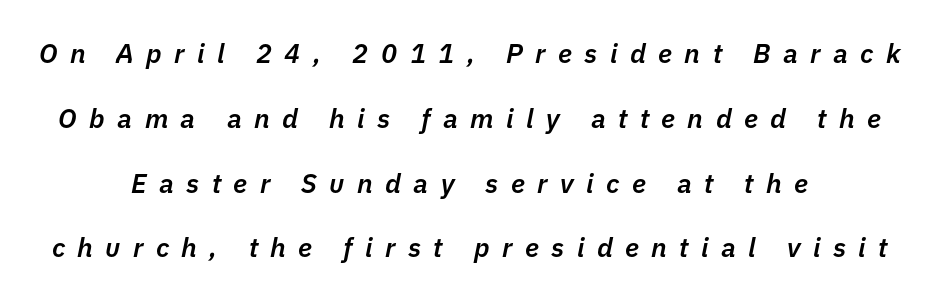
Q: Is the text bold? A: Semi-bold.
Q: Is the text italic (slanted)? A: Yes, it leans right by about 11 degrees.
Q: Is the text underlined? A: No.
Q: How is the paragraph aligned? A: Centered.
Q: Is the spacing between letters normal or unusually wide? A: Unusually wide.
Q: Is the spacing between lines tight, normal or loose? A: Loose.
